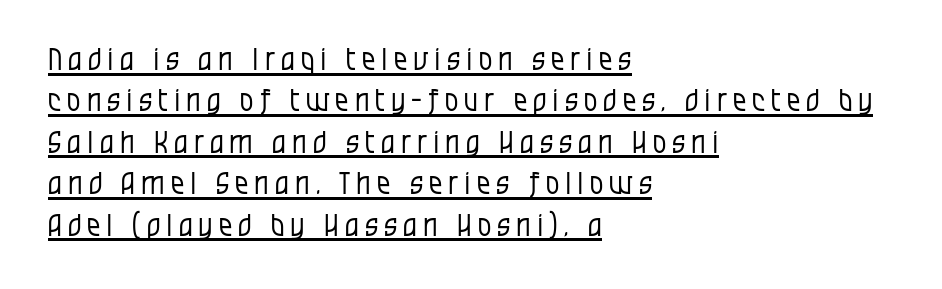
Does the copy run flush right? No — it runs flush left. The rendering shows plain stroke endings on the letterforms — a sans-serif design. In designer terms, the underline attribute is active on this setting. Italic? Not at all — the glyphs are vertical. Weight: not bold — regular or lighter. Spacing verdict: proportional, widths tailored to each character.
